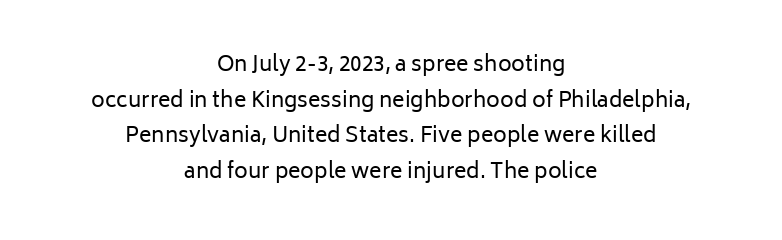
The image shows 21 px text type, upright; set centered, normal line spacing (1.7x), normal letter spacing, not underlined.
